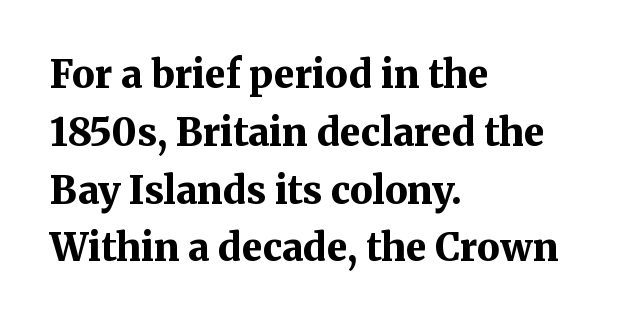
The font's upright variant was chosen for this text. Letterform terminals end in serifs throughout the passage. You'd pick this weight for a headline — it's a proper bold. Typeset ragged right — the left edge is the straight one. Here the designer chose a conventional face with non-uniform glyph widths.
